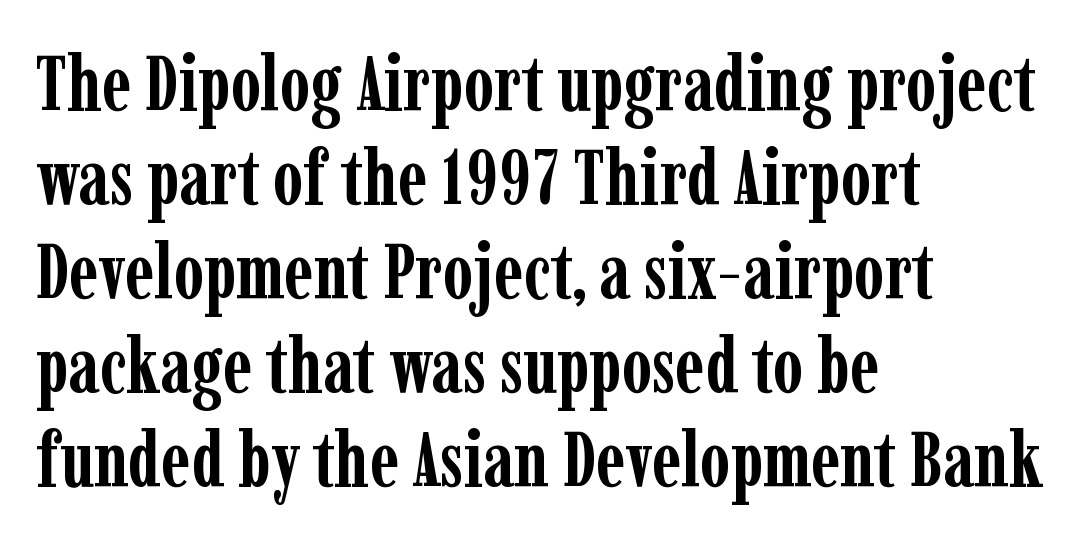
Q: Is the text bold? A: Yes.
Q: Is the text italic (slanted)? A: No, it is upright.
Q: Is the typeface a serif or a sans-serif typeface? A: Serif.
Q: Is the text underlined? A: No.
Q: How is the paragraph aligned? A: Left-aligned.
Q: Is the spacing between letters normal or unusually wide? A: Normal.
Q: Width (condensed, normal, or wide)? A: Condensed.
Q: Stroke contrast? A: Low.
Q: x-height? A: Medium.
Q: Monospaced? A: No.
